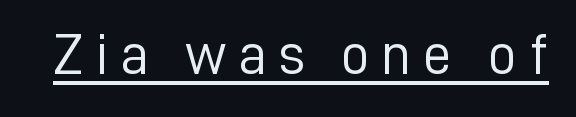
You can see a thin bar hugging the bottom of the glyphs. The face used here is proportionally spaced, like ordinary book or web type. Look at the tracking — it's clearly loosened, letters drifting apart. A light-to-regular cut is what we see here. Type style note: lacks serifs.
